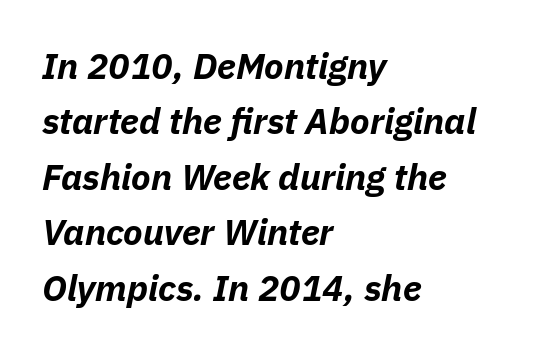
The image shows 36 px bold type, italic (leaning right); set left-aligned, normal line spacing (1.54x), normal letter spacing, not underlined; low stroke contrast and a medium x-height.
